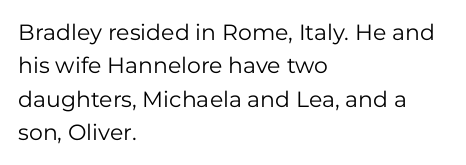
{"italic": "no", "bold": "no", "underline": "no", "align": "left", "line_spacing": "normal", "line_spacing_ratio": 1.52, "letter_spacing": "normal", "letter_spacing_em": 0.0, "glyph_px": 22}
